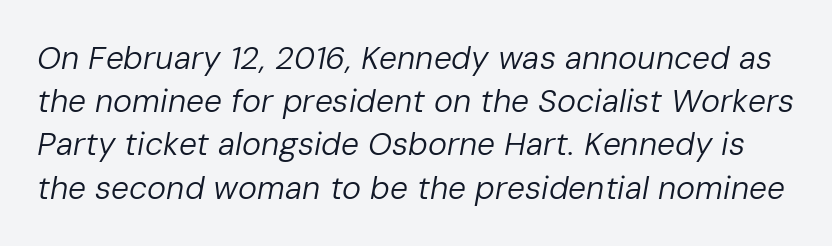
The image shows 32 px regular-weight type, italic (leaning right); set normal line spacing (1.35x), normal letter spacing, not underlined; low stroke contrast and a medium x-height.
